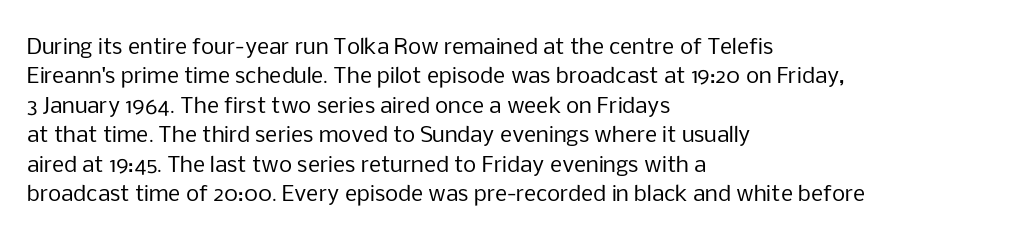
The image shows 21 px text type, upright; set left-aligned, normal line spacing (1.4x), normal letter spacing, not underlined.
